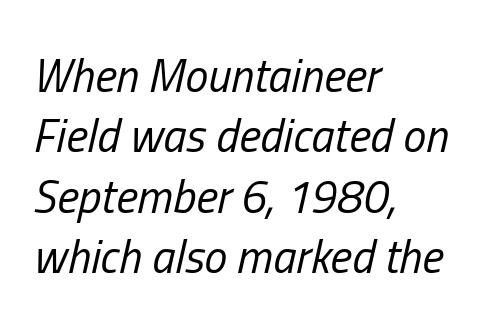
The image shows 46 px regular-weight, condensed type, italic (leaning right); set left-aligned, normal line spacing (1.31x), normal letter spacing, not underlined; low stroke contrast and a medium x-height.
